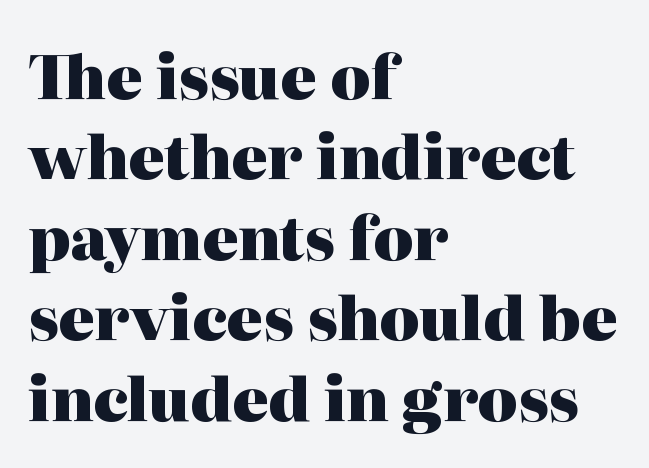
Nothing unusual about the tracking: characters are spaced as the font intends. This sample is left-justified, so line endings fall wherever the words run out. A roman cut, with each character standing at attention. Small tapered or slab feet sit at the stroke ends, so this counts as serif. Line spacing here is normal.
